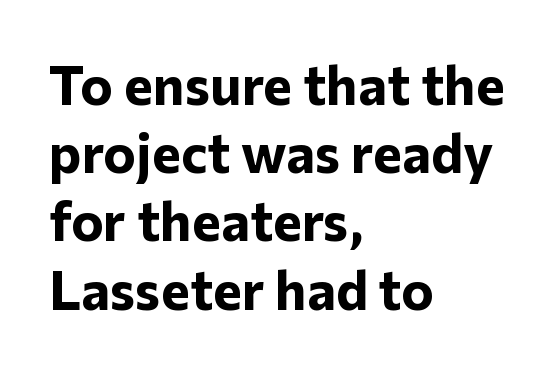
{"serif": "no", "italic": "no", "bold": "yes", "weight": "bold", "width": "normal", "stroke_contrast": "low", "x_height": "medium", "monospaced": "no", "underline": "no", "align": "left", "line_spacing_ratio": 1.24, "letter_spacing": "normal", "letter_spacing_em": 0.0, "glyph_px": 55}
